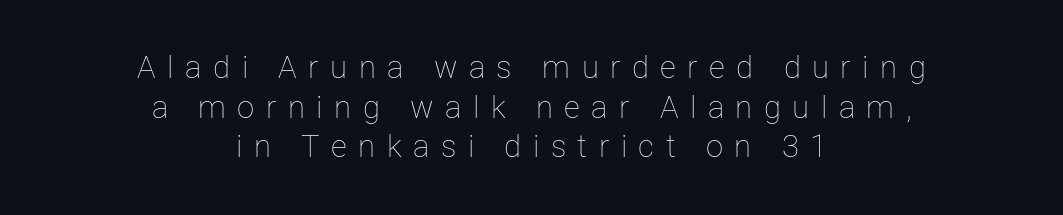
{"italic": "no", "bold": "no", "weight": "thin", "width": "normal", "stroke_contrast": "low", "x_height": "medium", "monospaced": "no", "underline": "no", "align": "center", "line_spacing": "normal", "line_spacing_ratio": 1.28, "letter_spacing": "wide", "letter_spacing_em": 0.37, "glyph_px": 31}
